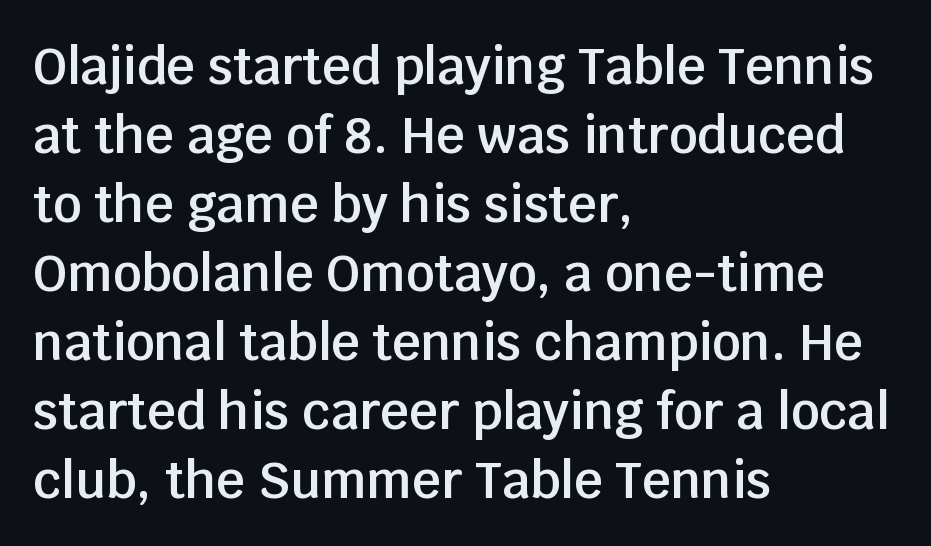
{"serif": "no", "italic": "no", "bold": "semi", "weight": "semibold", "width": "normal", "stroke_contrast": "low", "x_height": "large", "monospaced": "no", "underline": "no", "align": "left", "line_spacing": "normal", "line_spacing_ratio": 1.38, "letter_spacing": "normal", "letter_spacing_em": 0.0, "glyph_px": 50}
